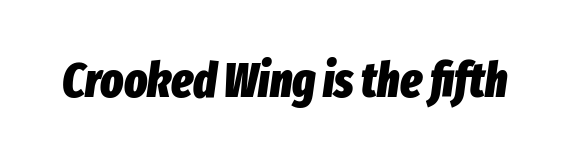
Q: Is the text bold? A: Yes.
Q: Is the text italic (slanted)? A: Yes, it leans right by about 8 degrees.
Q: Is the text underlined? A: No.
Q: Is the spacing between letters normal or unusually wide? A: Normal.
Q: Width (condensed, normal, or wide)? A: Condensed.
Q: Stroke contrast? A: Low.
Q: x-height? A: Medium.
Q: Monospaced? A: No.
